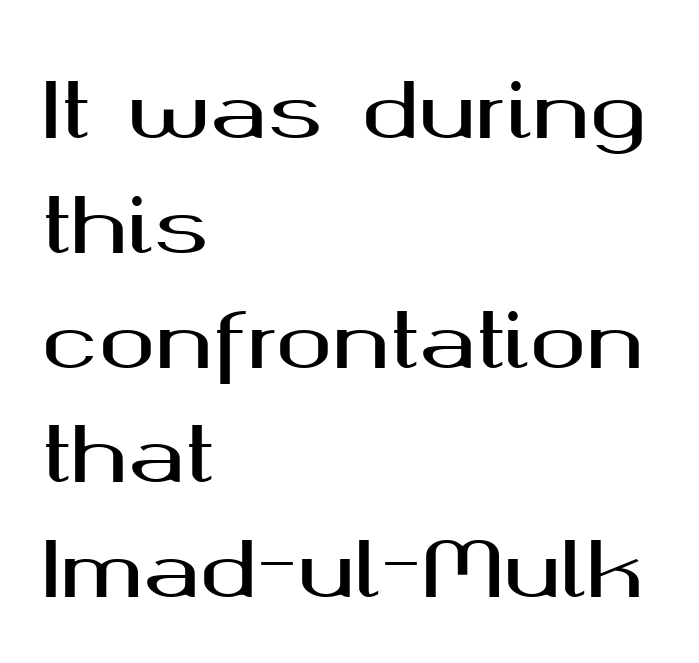
Q: Is the text italic (slanted)? A: No, it is upright.
Q: Is the typeface a serif or a sans-serif typeface? A: Sans-serif.
Q: Is the text underlined? A: No.
Q: How is the paragraph aligned? A: Left-aligned.
Q: Is the spacing between letters normal or unusually wide? A: Normal.
Q: Is the spacing between lines tight, normal or loose? A: Normal.
Q: Width (condensed, normal, or wide)? A: Wide.
Q: Stroke contrast? A: Medium.
Q: x-height? A: Medium.
Q: Monospaced? A: No.
